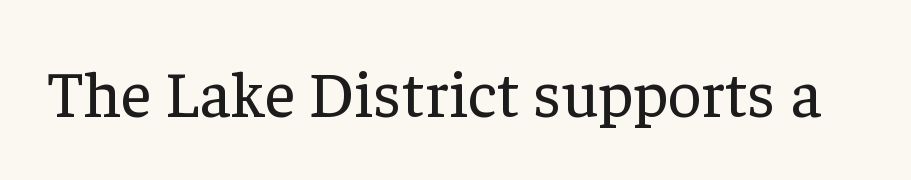
Q: Is the text bold? A: No.
Q: Is the text italic (slanted)? A: No, it is upright.
Q: Is the typeface a serif or a sans-serif typeface? A: Serif.
Q: Is the text underlined? A: No.
Q: Is the spacing between letters normal or unusually wide? A: Normal.
Q: Width (condensed, normal, or wide)? A: Normal.
Q: Stroke contrast? A: Low.
Q: x-height? A: Medium.
Q: Monospaced? A: No.
